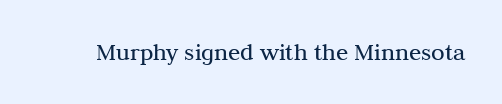
{"italic": "no", "bold": "no", "underline": "no", "letter_spacing": "normal", "letter_spacing_em": 0.0, "glyph_px": 25}
